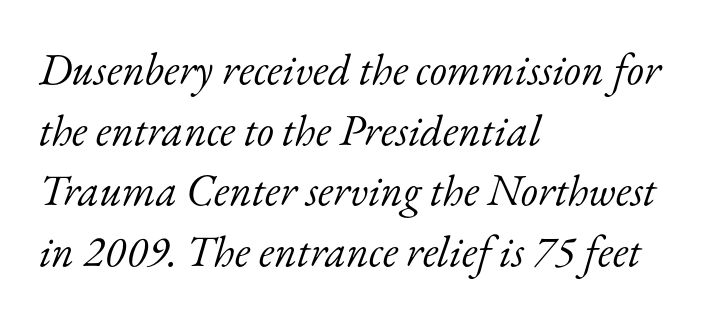
This rendering uses left alignment, leaving the right contour irregular. Spacing verdict: proportional, widths tailored to each character. Is the letter spacing exaggerated? No — it looks like the ordinary default. The designer went with a serif here, giving each stem small feet.
